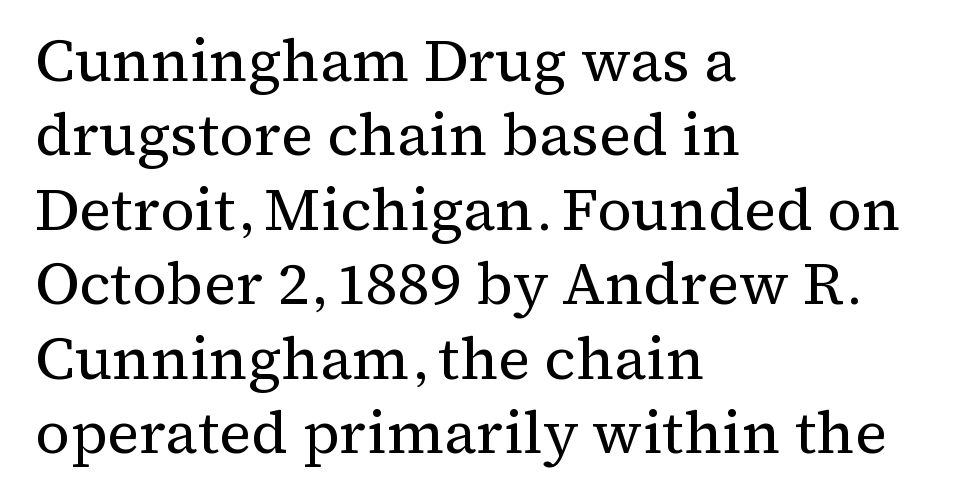
Q: Is the text bold? A: No.
Q: Is the text italic (slanted)? A: No, it is upright.
Q: Is the typeface a serif or a sans-serif typeface? A: Serif.
Q: Is the text underlined? A: No.
Q: How is the paragraph aligned? A: Left-aligned.
Q: Is the spacing between letters normal or unusually wide? A: Normal.
Q: Width (condensed, normal, or wide)? A: Normal.
Q: Stroke contrast? A: Medium.
Q: x-height? A: Medium.
Q: Monospaced? A: No.
